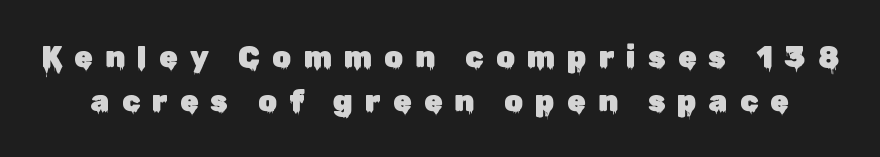
The image shows 30 px sans-serif type, upright; set normal line spacing (1.46x), unusually wide letter spacing (+0.4 em), not underlined; low stroke contrast and a medium x-height.
